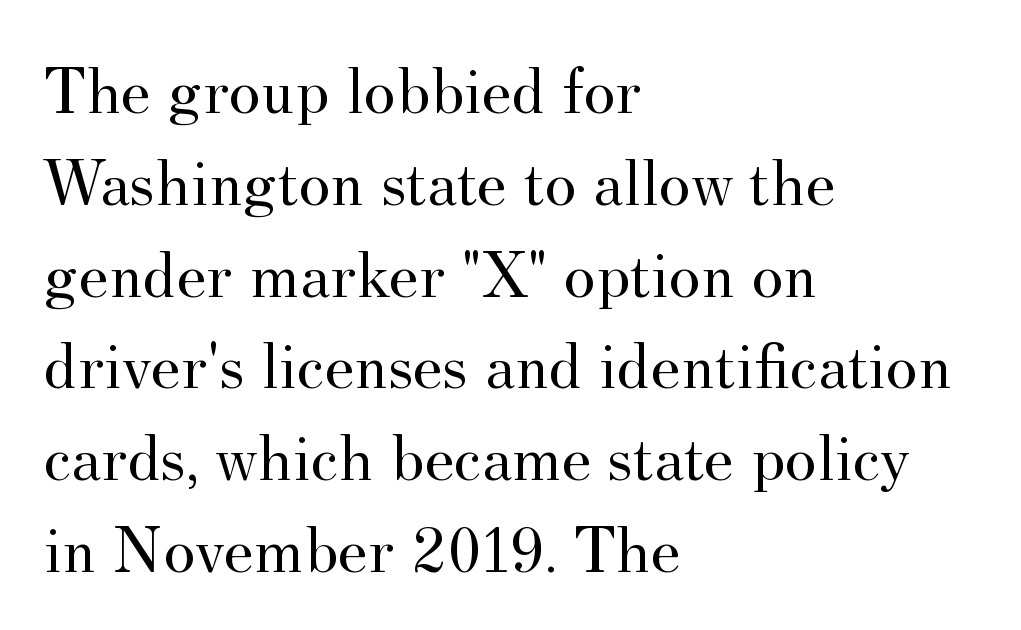
Q: Is the text bold? A: No.
Q: Is the text italic (slanted)? A: No, it is upright.
Q: Is the typeface a serif or a sans-serif typeface? A: Serif.
Q: Is the text underlined? A: No.
Q: How is the paragraph aligned? A: Left-aligned.
Q: Is the spacing between letters normal or unusually wide? A: Normal.
Q: Is the spacing between lines tight, normal or loose? A: Normal.
Q: Width (condensed, normal, or wide)? A: Normal.
Q: Stroke contrast? A: Medium.
Q: x-height? A: Small.
Q: Monospaced? A: No.
